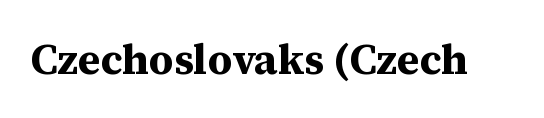
Q: Is the text bold? A: Yes.
Q: Is the text italic (slanted)? A: No, it is upright.
Q: Is the typeface a serif or a sans-serif typeface? A: Serif.
Q: Is the text underlined? A: No.
Q: Is the spacing between letters normal or unusually wide? A: Normal.
Q: Width (condensed, normal, or wide)? A: Normal.
Q: Stroke contrast? A: Medium.
Q: x-height? A: Medium.
Q: Monospaced? A: No.
